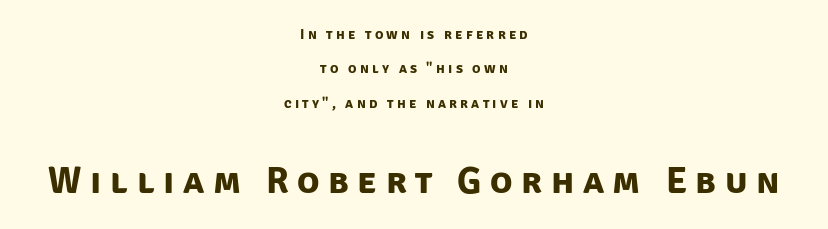
This sample uses expanded letter spacing, leaving extra air between glyphs. Its strokes are broad and dark, the hallmark of bold type. The designer went with a sans here, leaving each stem footless. The face used here appears at its bigger size in the lower chunk. Any mark beneath the type? The region is blank.
